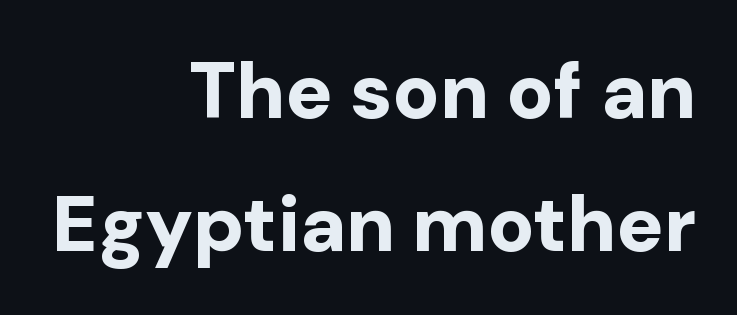
Q: Is the text bold? A: Yes.
Q: Is the text italic (slanted)? A: No, it is upright.
Q: Is the typeface a serif or a sans-serif typeface? A: Sans-serif.
Q: Is the text underlined? A: No.
Q: How is the paragraph aligned? A: Right-aligned.
Q: Is the spacing between letters normal or unusually wide? A: Normal.
Q: Is the spacing between lines tight, normal or loose? A: Normal.
Q: Width (condensed, normal, or wide)? A: Normal.
Q: Stroke contrast? A: Low.
Q: x-height? A: Medium.
Q: Monospaced? A: No.
